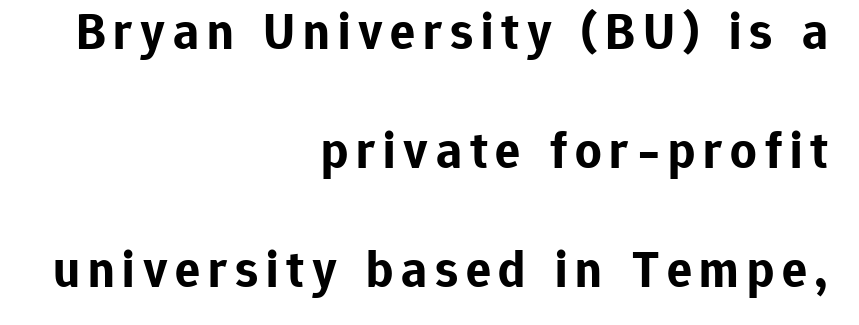
The image shows 52 px bold sans-serif type, upright; set right-aligned, loose line spacing (2.29x), not underlined; low stroke contrast and a medium x-height.
